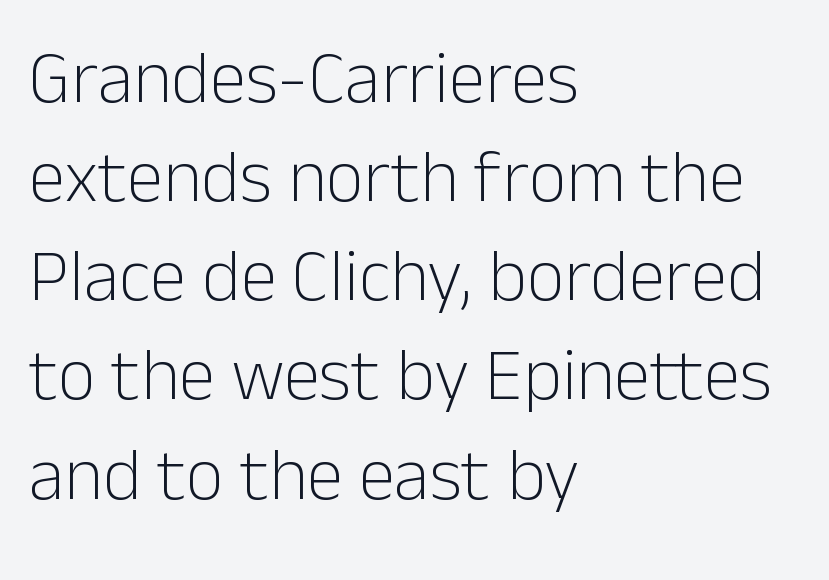
The image shows 74 px light sans-serif type, upright; set left-aligned, normal line spacing (1.34x), normal letter spacing, not underlined; low stroke contrast and a medium x-height.
